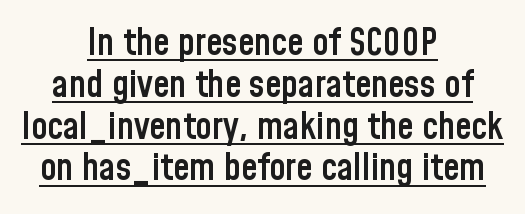
This rendering employs a face without finishing strokes, i.e., a sans-serif. The passage shown stacks its lines with hardly any gap. Character widths vary here, with narrow letters taking less room than wide ones. One-word summary of the alignment: center. In terms of weight, the rendering is demibold, just under bold. Ordinary non-slanted type is in use.
